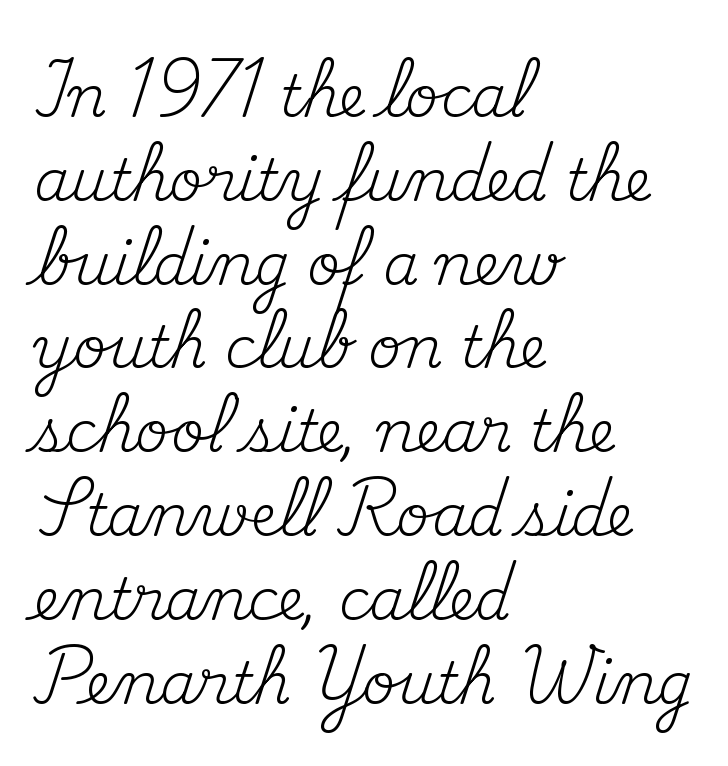
Q: Is the text bold? A: No.
Q: Is the text italic (slanted)? A: Yes.
Q: Is the typeface a serif or a sans-serif typeface? A: Serif.
Q: Is the text underlined? A: No.
Q: How is the paragraph aligned? A: Left-aligned.
Q: Is the spacing between letters normal or unusually wide? A: Normal.
Q: Is the spacing between lines tight, normal or loose? A: Normal.
Q: Width (condensed, normal, or wide)? A: Normal.
Q: Stroke contrast? A: Medium.
Q: x-height? A: Small.
Q: Monospaced? A: No.
